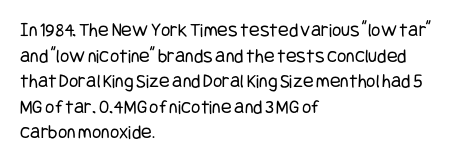
The image shows 20 px text type, upright; set left-aligned, normal line spacing (1.28x), normal letter spacing, not underlined.
